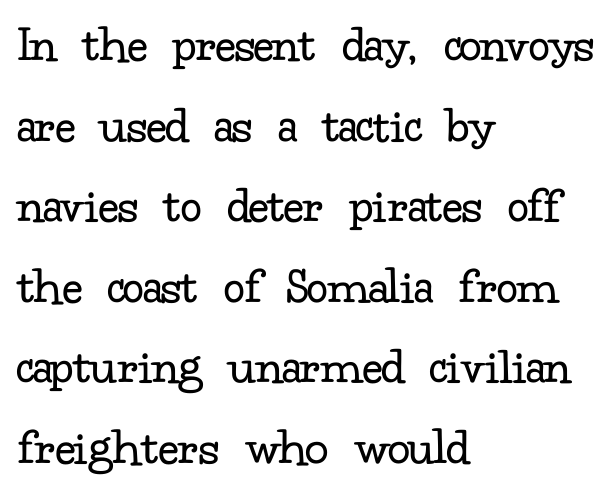
Q: Is the text bold? A: No.
Q: Is the text italic (slanted)? A: No, it is upright.
Q: Is the typeface a serif or a sans-serif typeface? A: Serif.
Q: Is the text underlined? A: No.
Q: How is the paragraph aligned? A: Left-aligned.
Q: Is the spacing between letters normal or unusually wide? A: Normal.
Q: Is the spacing between lines tight, normal or loose? A: Normal.
Q: Width (condensed, normal, or wide)? A: Normal.
Q: Stroke contrast? A: Low.
Q: x-height? A: Small.
Q: Monospaced? A: No.
